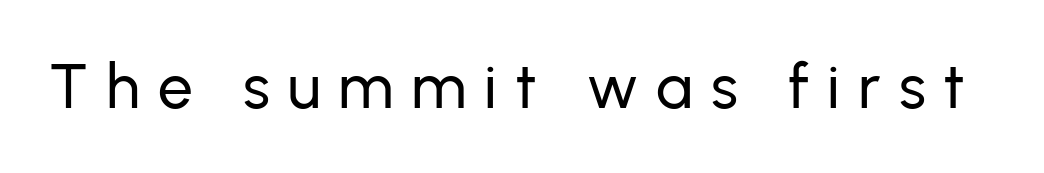
{"serif": "no", "italic": "no", "width": "normal", "stroke_contrast": "low", "x_height": "medium", "monospaced": "no", "underline": "no", "letter_spacing": "wide", "letter_spacing_em": 0.29, "glyph_px": 62}
